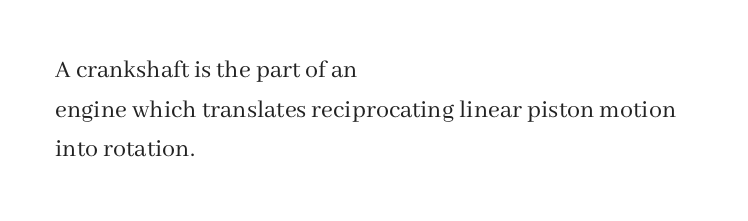
{"italic": "no", "bold": "no", "underline": "no", "align": "left", "line_spacing": "normal", "line_spacing_ratio": 1.52, "letter_spacing": "normal", "letter_spacing_em": 0.0, "glyph_px": 26}
